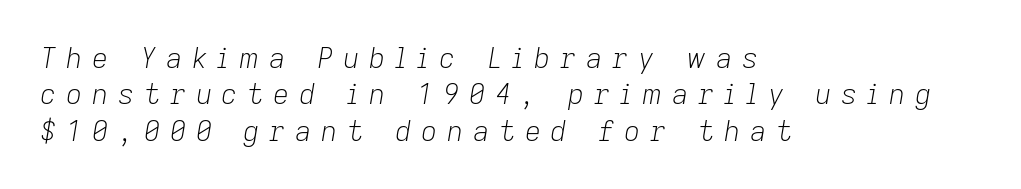
Q: Is the text bold? A: No.
Q: Is the text italic (slanted)? A: Yes, it leans right by about 9 degrees.
Q: Is the text underlined? A: No.
Q: How is the paragraph aligned? A: Left-aligned.
Q: Is the spacing between letters normal or unusually wide? A: Unusually wide.
Q: Is the spacing between lines tight, normal or loose? A: Normal.
Q: Width (condensed, normal, or wide)? A: Normal.
Q: Stroke contrast? A: Low.
Q: x-height? A: Medium.
Q: Monospaced? A: No.
